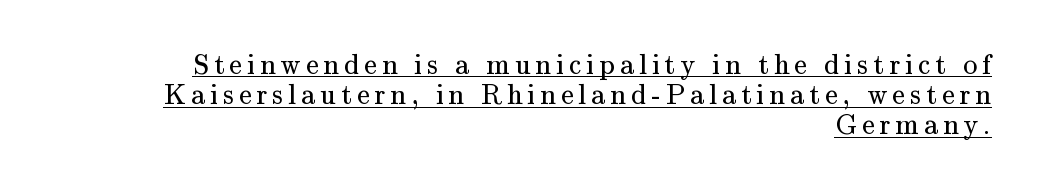
The image shows 28 px regular-weight serif type, upright; set right-aligned, tight line spacing (1.08x), underlined; medium stroke contrast and a small x-height.
